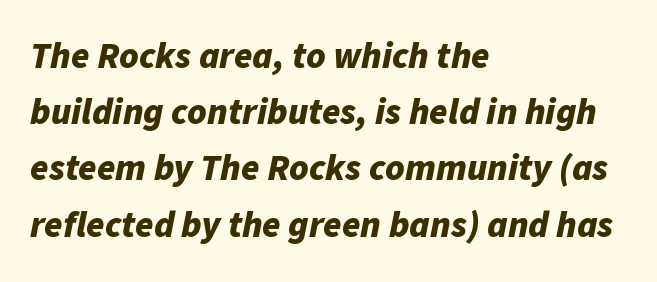
Q: Is the text bold? A: Yes.
Q: Is the text italic (slanted)? A: Yes, it leans right by about 11 degrees.
Q: Is the text underlined? A: No.
Q: How is the paragraph aligned? A: Left-aligned.
Q: Is the spacing between letters normal or unusually wide? A: Normal.
Q: Is the spacing between lines tight, normal or loose? A: Normal.
Q: Width (condensed, normal, or wide)? A: Normal.
Q: Stroke contrast? A: Low.
Q: x-height? A: Medium.
Q: Monospaced? A: No.
